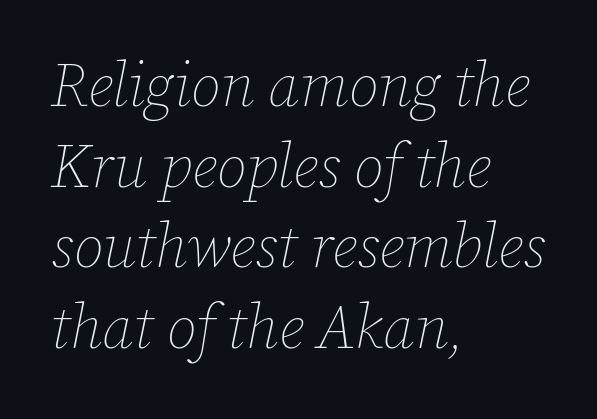
In CSS terms this would be text-align: left. Leading: standard. The string is rendered with underlining switched off. Spacing between characters is what you'd get straight out of the box.
